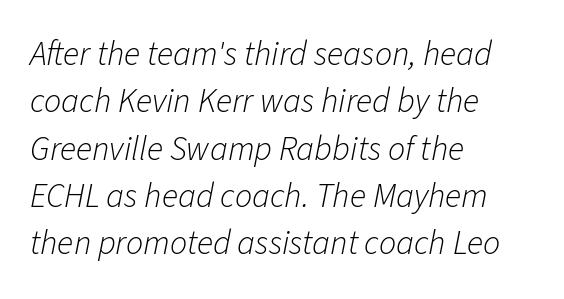
The tracking reads as untouched default to a designer's eye. Baseline-to-baseline distance is the conventional proportion of letter height. Bare-footed words on every line. Slanted lettering throughout.
